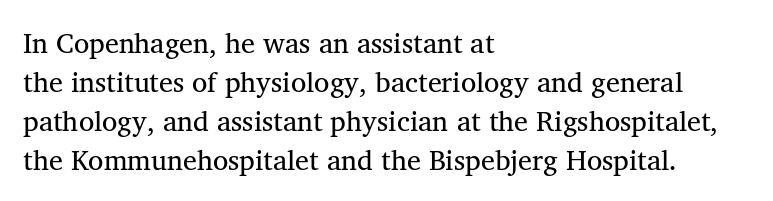
The image shows 28 px regular-weight serif type, upright; set left-aligned, normal line spacing (1.39x), normal letter spacing, not underlined; medium stroke contrast and a medium x-height.
